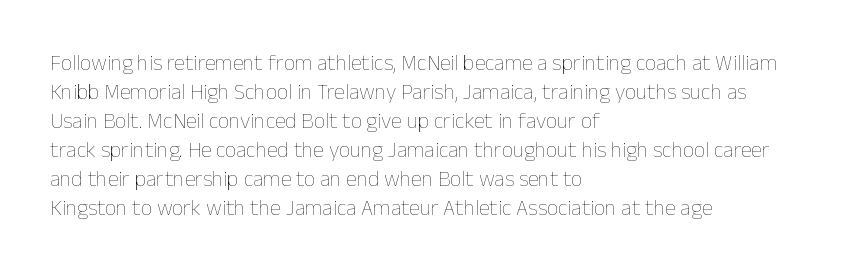
{"italic": "no", "bold": "no", "underline": "no", "align": "left", "line_spacing": "normal", "line_spacing_ratio": 1.32, "letter_spacing": "normal", "letter_spacing_em": 0.0, "glyph_px": 22}
